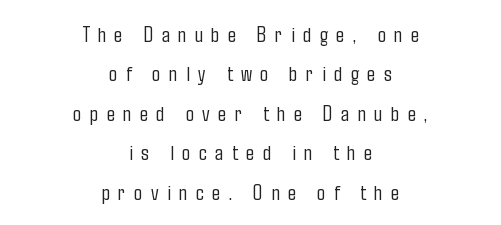
{"italic": "no", "bold": "no", "underline": "no", "align": "center", "line_spacing_ratio": 1.79, "letter_spacing": "wide", "letter_spacing_em": 0.38, "glyph_px": 22}
